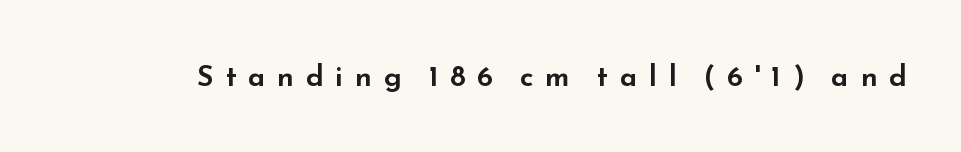
Clear beneath every line of the passage. Letterform terminals end flat and unadorned throughout the passage. The lettering stays uniformly vertical, giving the passage a roman look. Tracking here is generous; glyphs stand well apart from one another.
